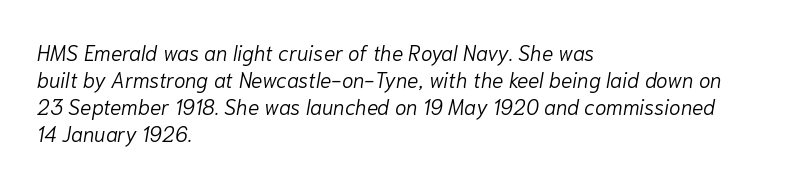
{"italic": "yes", "lean": "right", "slant_degrees": 10, "bold": "no", "underline": "no", "align": "left", "line_spacing": "normal", "line_spacing_ratio": 1.29, "letter_spacing": "normal", "letter_spacing_em": 0.0, "glyph_px": 21}
